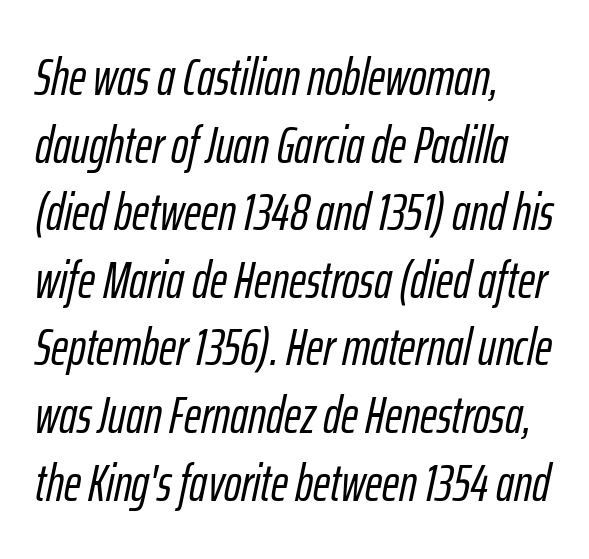
Q: Is the text italic (slanted)? A: Yes, it leans right by about 12 degrees.
Q: Is the text underlined? A: No.
Q: How is the paragraph aligned? A: Left-aligned.
Q: Is the spacing between letters normal or unusually wide? A: Normal.
Q: Is the spacing between lines tight, normal or loose? A: Normal.
Q: Width (condensed, normal, or wide)? A: Condensed.
Q: Stroke contrast? A: Low.
Q: x-height? A: Medium.
Q: Monospaced? A: No.
